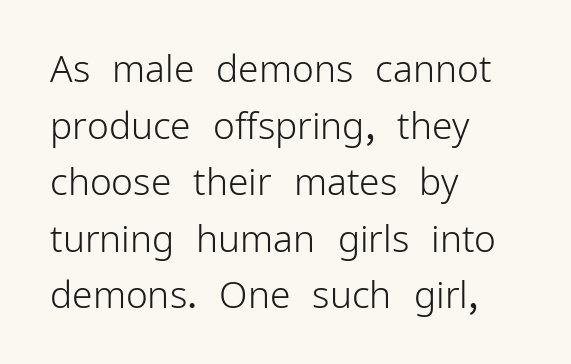
The words here are not underlined. All the whitespace from short lines collects on the right. Heaviness? Minimal to ordinary, like unemphasized prose. Interline gaps are of average width in this sample. Spacing between characters is what you'd get straight out of the box.
